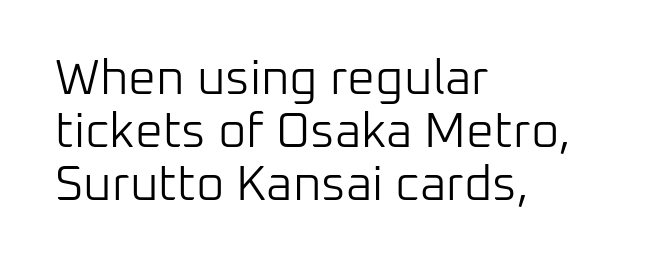
No italicization has been applied; the sample stays upright. No chunkiness to these letters — they're not bold. Typeset ragged right — the left edge is the straight one. Looks like regular typesetting: each glyph gets only the width it needs. The glyphs in this specimen are sans serif. Successive baselines arrive quickly, one right under another.
